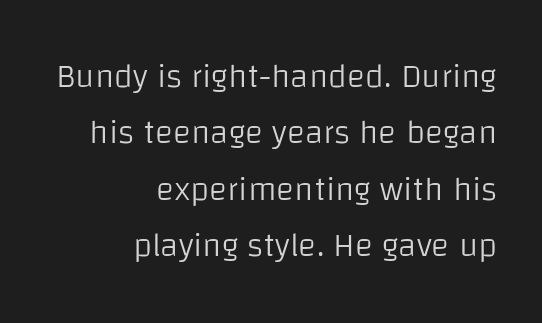
Each row of text sits above clean, open space. Here the glyphs are tracked normally, forming tight word shapes. The typesetting does not lean heavy: it is not bold. Check where the strokes stop: nothing finishes them off — pure sans.
